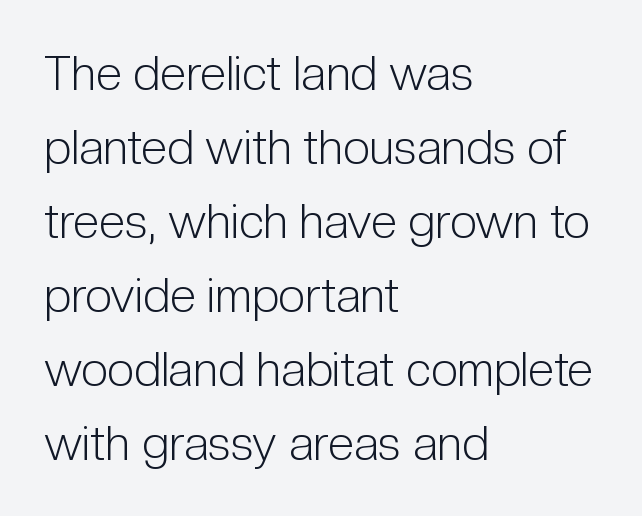
Letters have the restrained weight of plain body copy at most. The leading is moderate, giving the passage an even texture. Honestly, the letter spacing is just normal — you wouldn't notice it. If you drew a line through each stem, it would be perfectly vertical.
